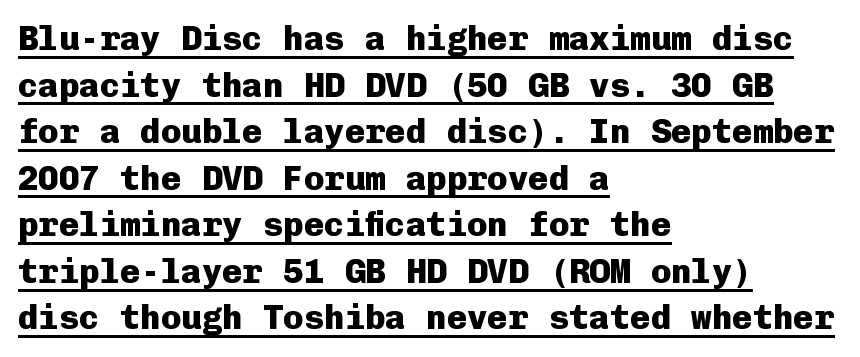
The image shows 34 px heavy sans-serif type, upright, monospaced; set left-aligned, normal line spacing (1.37x), normal letter spacing, underlined; low stroke contrast and a medium x-height.
